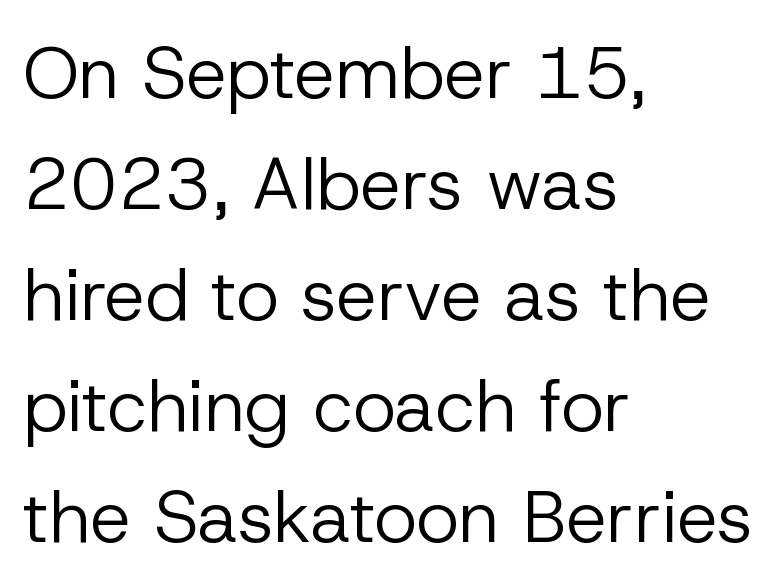
The image shows 73 px regular-weight sans-serif type, upright; set left-aligned, normal line spacing (1.52x), normal letter spacing, not underlined; low stroke contrast and a medium x-height.
